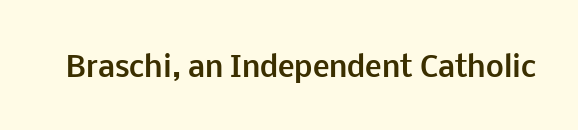
The image shows 28 px bold sans-serif type, upright; set normal letter spacing, not underlined; low stroke contrast and a medium x-height.
